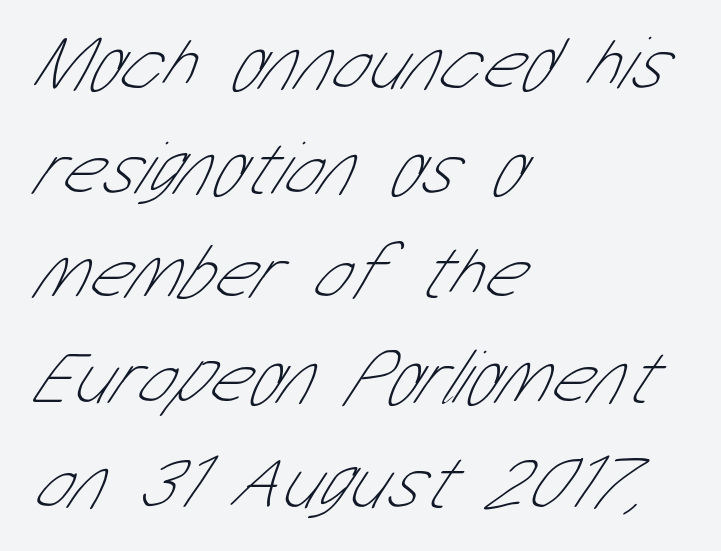
The image shows 77 px thin, condensed sans-serif type; set left-aligned, normal line spacing (1.36x), normal letter spacing, not underlined; low stroke contrast and a medium x-height.
